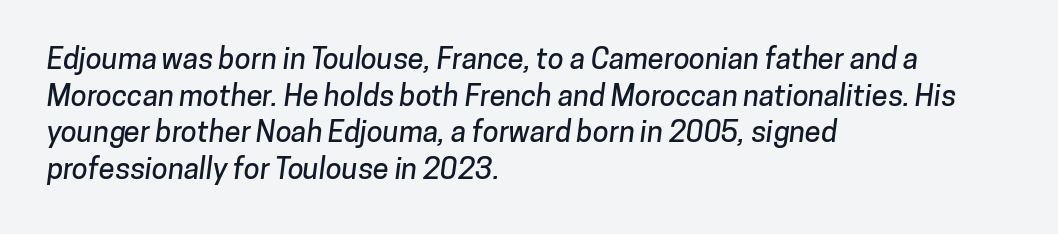
Q: Is the typeface a serif or a sans-serif typeface? A: Sans-serif.
Q: Is the text underlined? A: No.
Q: How is the paragraph aligned? A: Left-aligned.
Q: Is the spacing between letters normal or unusually wide? A: Normal.
Q: Is the spacing between lines tight, normal or loose? A: Normal.
Q: Width (condensed, normal, or wide)? A: Normal.
Q: Stroke contrast? A: Low.
Q: x-height? A: Medium.
Q: Monospaced? A: No.
